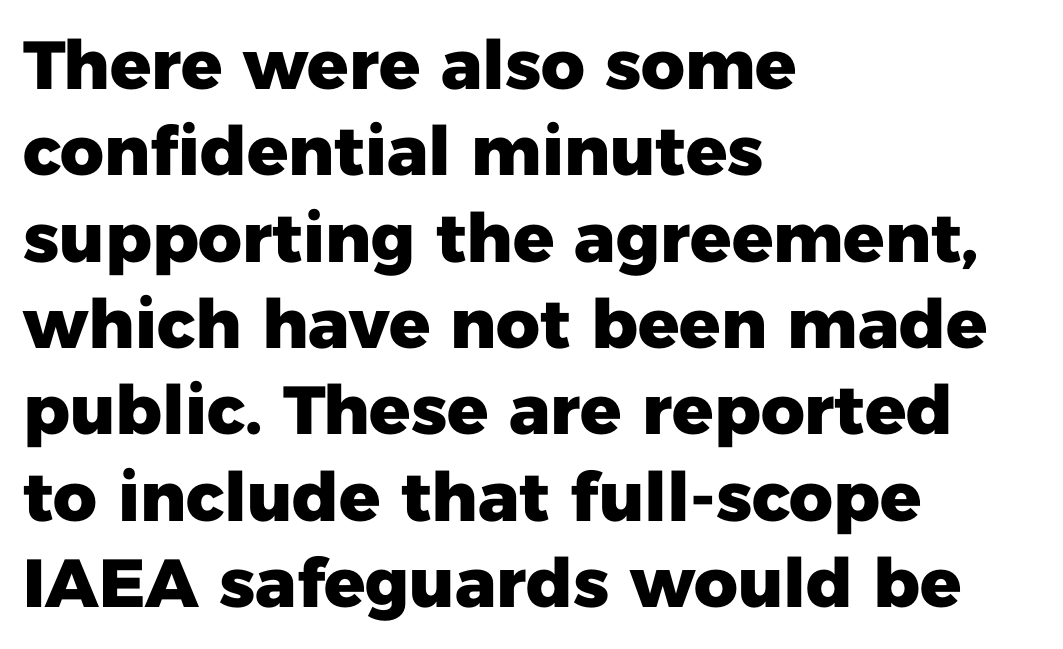
{"serif": "no", "italic": "no", "bold": "yes", "weight": "heavy", "width": "normal", "stroke_contrast": "low", "x_height": "medium", "monospaced": "no", "underline": "no", "align": "left", "line_spacing": "normal", "line_spacing_ratio": 1.27, "letter_spacing": "normal", "letter_spacing_em": 0.0, "glyph_px": 68}
